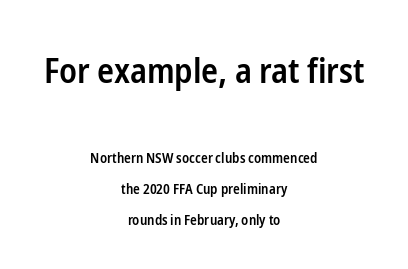
Proportional: the letters do not fall into vertical columns. Size contrast runs from large at the top to small at the bottom. Type style note: lacks serifs. Each line is balanced around a shared central axis.
